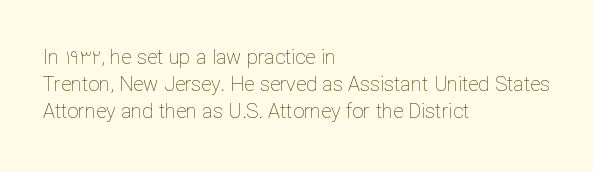
{"italic": "no", "bold": "no", "underline": "no", "align": "left", "line_spacing": "normal", "line_spacing_ratio": 1.35, "letter_spacing": "normal", "letter_spacing_em": 0.0, "glyph_px": 20}
